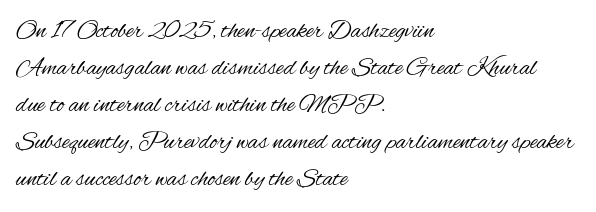
The image shows 25 px text type; set left-aligned, normal line spacing (1.48x), normal letter spacing, not underlined.
